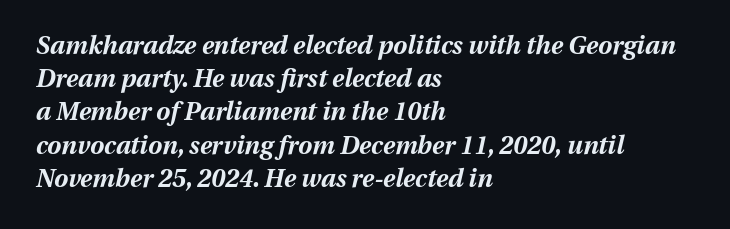
Q: Is the text bold? A: Yes.
Q: Is the text italic (slanted)? A: Yes, it leans right by about 13 degrees.
Q: Is the text underlined? A: No.
Q: How is the paragraph aligned? A: Left-aligned.
Q: Is the spacing between letters normal or unusually wide? A: Normal.
Q: Is the spacing between lines tight, normal or loose? A: Normal.
